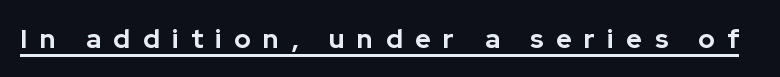
{"italic": "no", "bold": "yes", "underline": "yes", "letter_spacing": "wide", "letter_spacing_em": 0.46, "glyph_px": 27}
